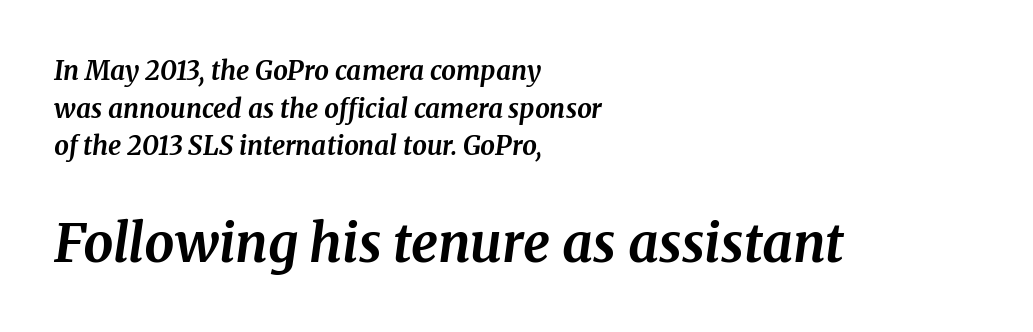
{"serif": "yes", "italic": "yes", "lean": "right", "slant_degrees": 8, "bold": "yes", "weight": "bold", "width": "normal", "stroke_contrast": "medium", "x_height": "medium", "monospaced": "no", "underline": "no", "align": "left", "line_spacing": "normal", "line_spacing_ratio": 1.45, "letter_spacing": "normal", "letter_spacing_em": 0.0, "larger_block": "second", "size_ratio": 2.04, "glyph_px": 53}
